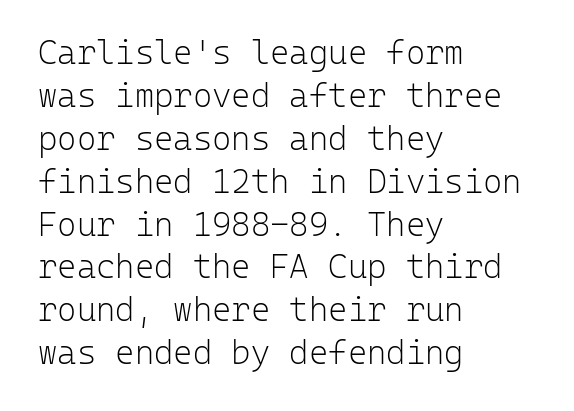
In terms of letterform style, serifs are entirely absent. Each letter, wide or thin by design, is forced into the same width here. Standard letterfit; no display-style spreading of the glyphs. Nobody drew a line under any word here. This rendering uses left alignment, leaving the right contour irregular.
